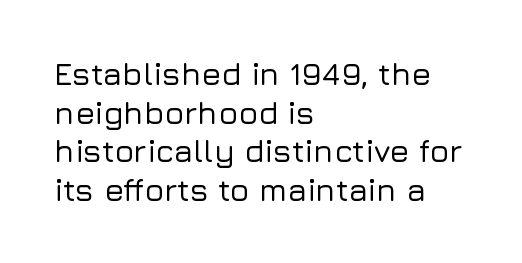
Caption: multi-line text, flush left, ragged right. These lines are rendered in a variable-pitch font. Examine the stroke ends and you'll find no serifs. A clean baseline with only descenders dipping below it. The horizontal fit of the characters is conventional and even.
